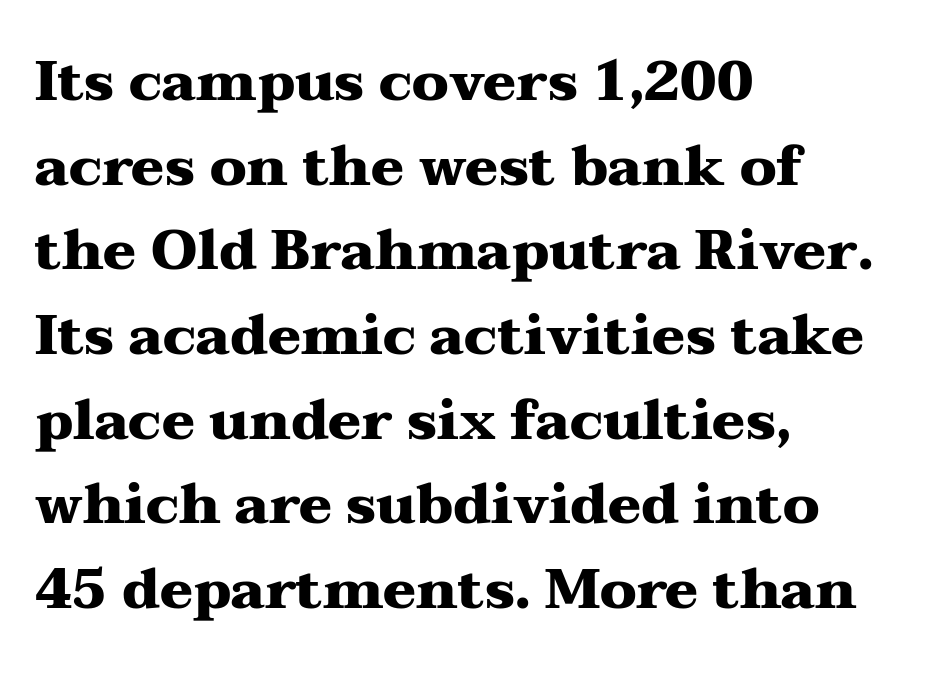
Q: Is the text bold? A: Yes.
Q: Is the text italic (slanted)? A: No, it is upright.
Q: Is the typeface a serif or a sans-serif typeface? A: Serif.
Q: Is the text underlined? A: No.
Q: How is the paragraph aligned? A: Left-aligned.
Q: Is the spacing between letters normal or unusually wide? A: Normal.
Q: Is the spacing between lines tight, normal or loose? A: Normal.
Q: Width (condensed, normal, or wide)? A: Wide.
Q: Stroke contrast? A: Medium.
Q: x-height? A: Medium.
Q: Monospaced? A: No.
